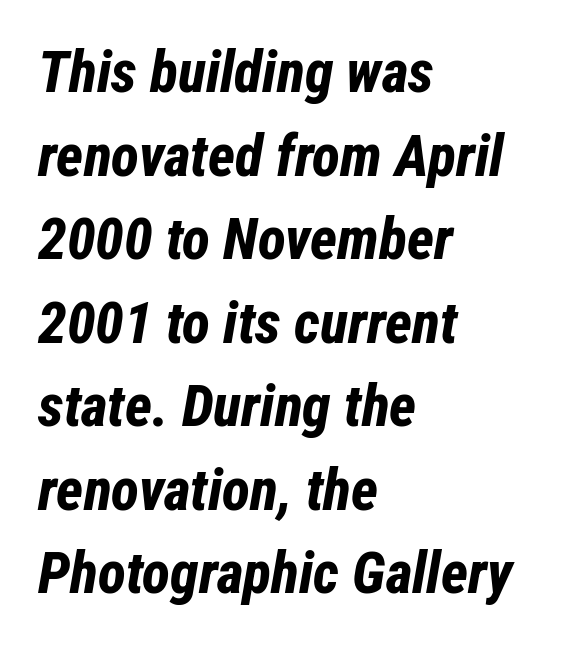
{"italic": "yes", "lean": "right", "slant_degrees": 12, "bold": "yes", "weight": "bold", "width": "condensed", "stroke_contrast": "low", "x_height": "medium", "monospaced": "no", "underline": "no", "align": "left", "line_spacing": "normal", "line_spacing_ratio": 1.44, "letter_spacing": "normal", "letter_spacing_em": 0.0, "glyph_px": 58}
